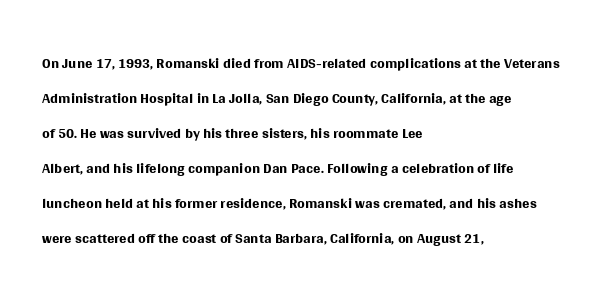
The image shows 22 px text type, upright; set left-aligned, normal line spacing (1.59x), normal letter spacing, not underlined.
